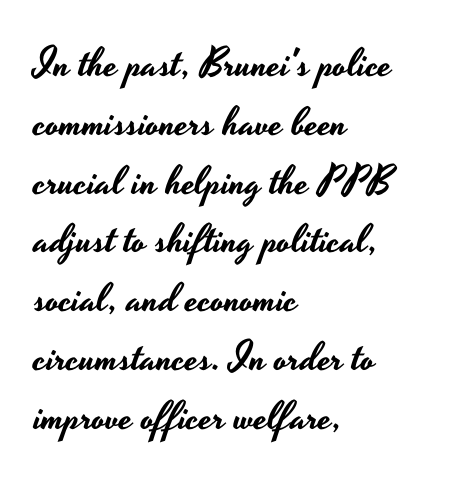
The image shows 40 px wide sans-serif type; set left-aligned, normal line spacing (1.47x), normal letter spacing, not underlined; low stroke contrast and a small x-height.
